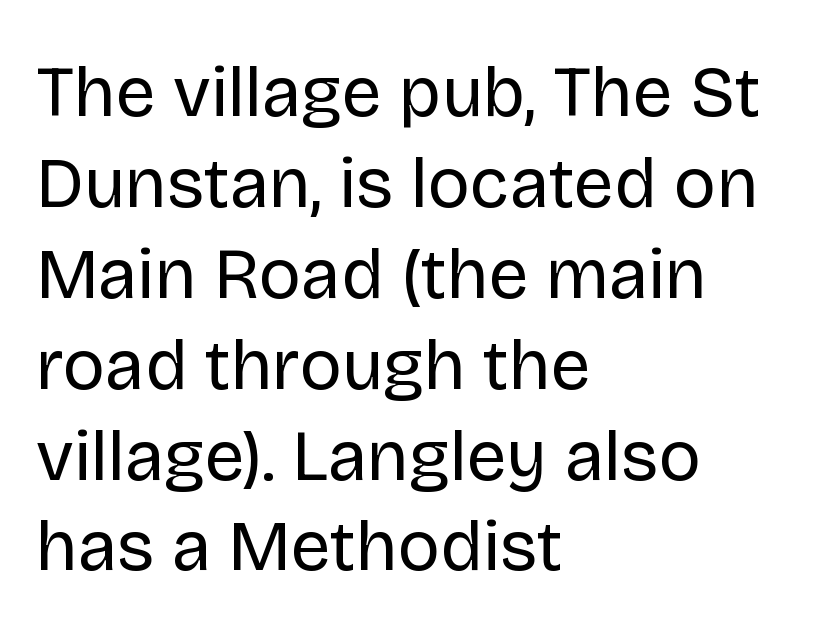
The image shows 71 px regular-weight sans-serif type, upright; set left-aligned, normal line spacing (1.28x), normal letter spacing, not underlined; low stroke contrast and a large x-height.
